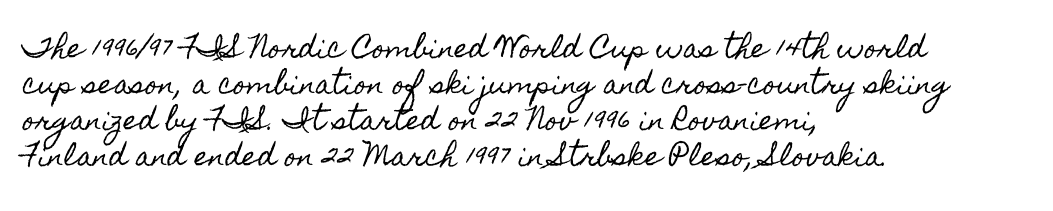
{"underline": "no", "align": "left", "line_spacing": "normal", "line_spacing_ratio": 1.39, "letter_spacing": "normal", "letter_spacing_em": 0.0, "glyph_px": 26}
